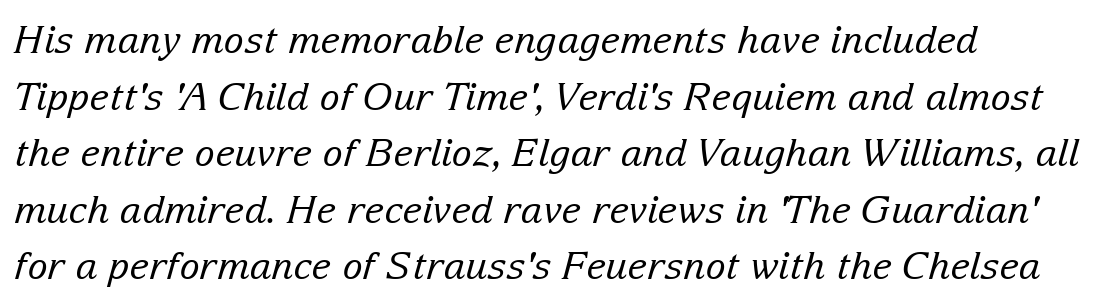
Q: Is the text bold? A: No.
Q: Is the text italic (slanted)? A: Yes, it leans right by about 15 degrees.
Q: Is the typeface a serif or a sans-serif typeface? A: Serif.
Q: Is the text underlined? A: No.
Q: Is the spacing between letters normal or unusually wide? A: Normal.
Q: Is the spacing between lines tight, normal or loose? A: Normal.
Q: Width (condensed, normal, or wide)? A: Normal.
Q: Stroke contrast? A: Low.
Q: x-height? A: Medium.
Q: Monospaced? A: No.
